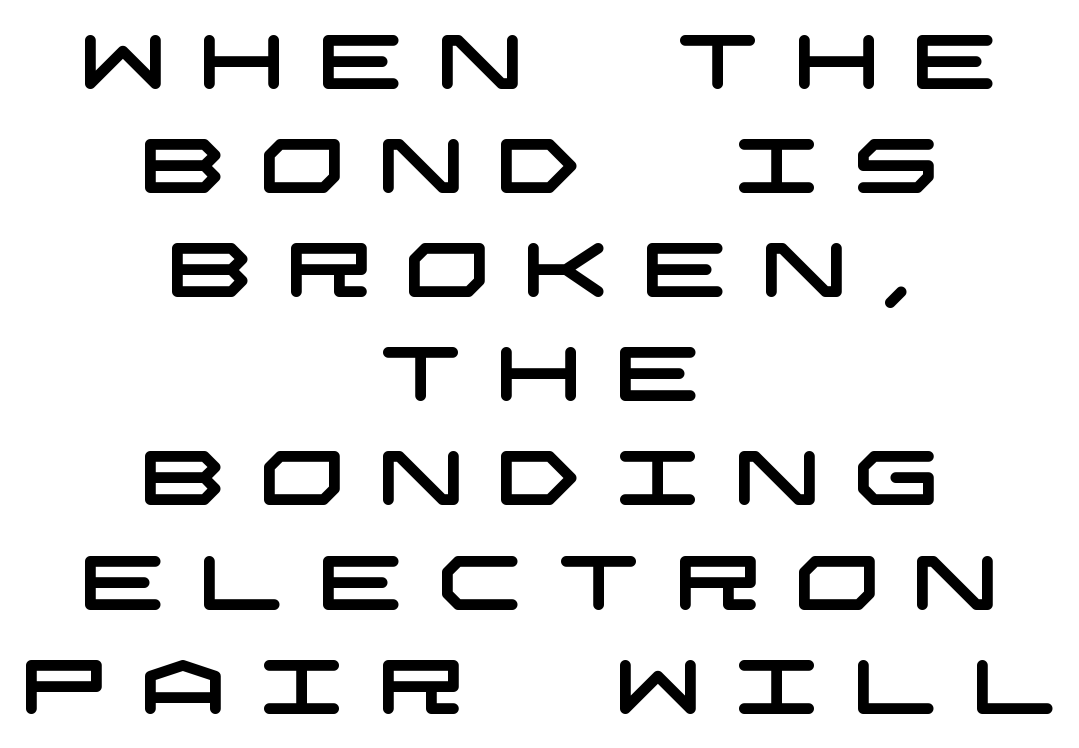
{"serif": "no", "width": "wide", "stroke_contrast": "low", "x_height": "large", "underline": "no", "align": "center", "line_spacing": "normal", "line_spacing_ratio": 1.37, "letter_spacing": "wide", "letter_spacing_em": 0.43, "glyph_px": 76}
